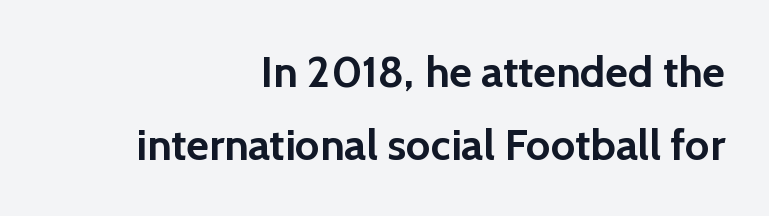
{"serif": "no", "italic": "no", "bold": "yes", "weight": "semibold", "width": "normal", "x_height": "medium", "monospaced": "no", "underline": "no", "align": "right", "line_spacing": "normal", "line_spacing_ratio": 1.67, "letter_spacing": "normal", "letter_spacing_em": 0.0, "glyph_px": 44}
